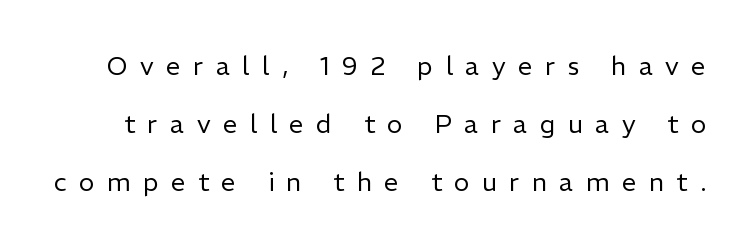
These lines have a slow, spaced-out rhythm from letter to letter. Descenders hang freely into open space. Leading: increased. Every stem runs plumb, perpendicular to the baseline. Stems and bowls with no extra thickness — not bold.
